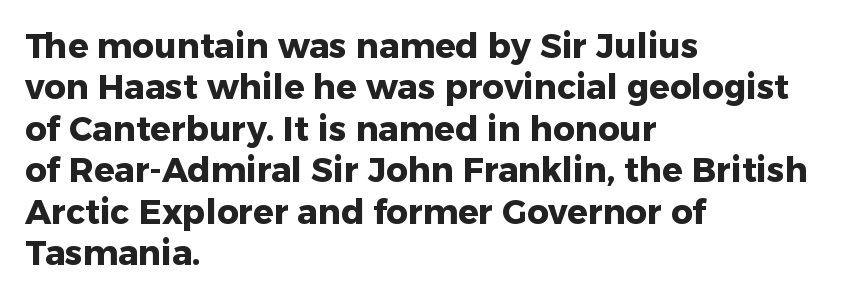
This is the regular roman posture of the typeface. Nobody touched the tracking dial on this one. A dark, heavy texture on the line: the type is bold. Looks like regular typesetting: each glyph gets only the width it needs. Does the type have serifs? No, each stem ends abruptly.
